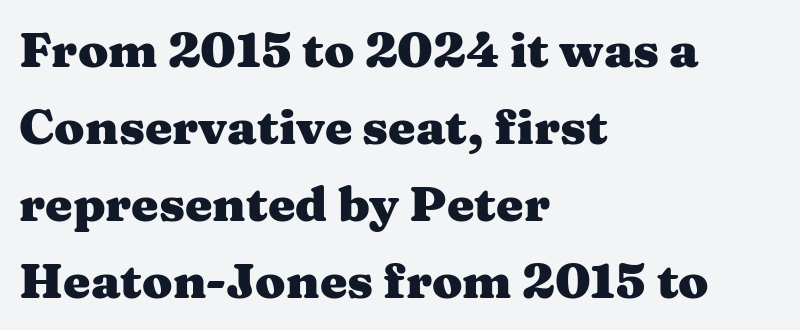
Q: Is the text bold? A: Yes.
Q: Is the text italic (slanted)? A: No, it is upright.
Q: Is the typeface a serif or a sans-serif typeface? A: Serif.
Q: Is the text underlined? A: No.
Q: How is the paragraph aligned? A: Left-aligned.
Q: Is the spacing between letters normal or unusually wide? A: Normal.
Q: Is the spacing between lines tight, normal or loose? A: Normal.
Q: Width (condensed, normal, or wide)? A: Wide.
Q: Stroke contrast? A: Medium.
Q: x-height? A: Medium.
Q: Monospaced? A: No.
